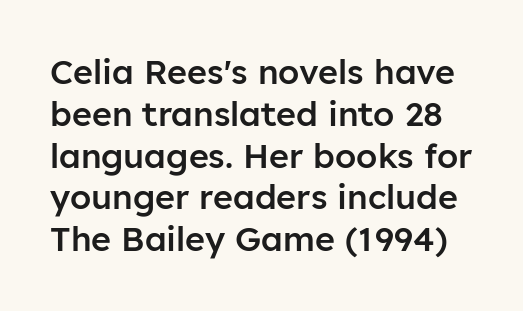
What kind of face is this? One without serifs — a sans. Notice how the stems are strictly vertical — no italics here. The tracking reads as untouched default to a designer's eye. The characters look somewhat weighty, a semibold short of true bold.
